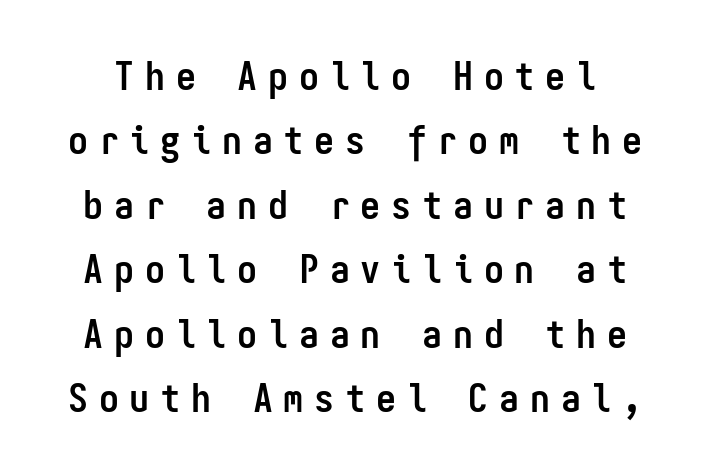
Posture: straight, roman, zero tilt. The letters are spread apart with noticeably loose tracking. These lines carry a lot of weight — the face is fully bold. Monospaced: the letters line up in strict vertical columns. Whoever set this chose a conventional vertical rhythm.
